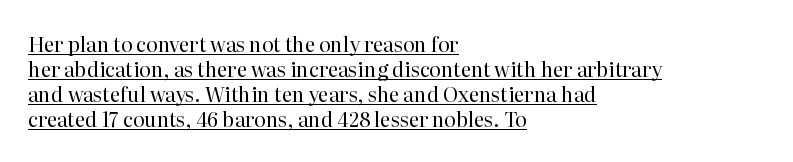
Q: Is the text bold? A: No.
Q: Is the text italic (slanted)? A: No, it is upright.
Q: Is the text underlined? A: Yes.
Q: How is the paragraph aligned? A: Left-aligned.
Q: Is the spacing between letters normal or unusually wide? A: Normal.
Q: Is the spacing between lines tight, normal or loose? A: Normal.
